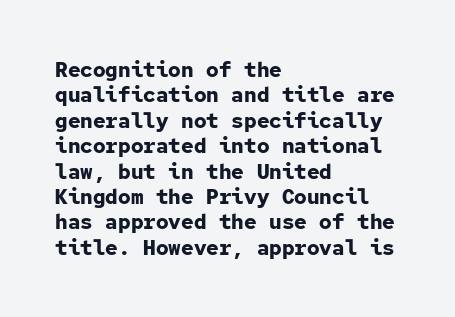
The gaps between neighbouring characters are ordinary and unremarkable. Heavy, bold letterforms. Posture: straight, roman, zero tilt. Caption: multi-line text, flush left, ragged right. Clear beneath every line of the passage.
